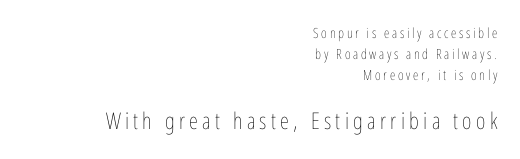
The image shows 23 px text type, upright; set right-aligned, normal line spacing (1.49x), not underlined; the second (bottom) block is 1.64x larger.
